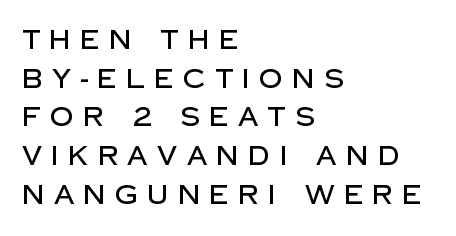
{"italic": "no", "underline": "no", "align": "left", "line_spacing": "normal", "line_spacing_ratio": 1.49, "letter_spacing": "wide", "letter_spacing_em": 0.36, "glyph_px": 26}
